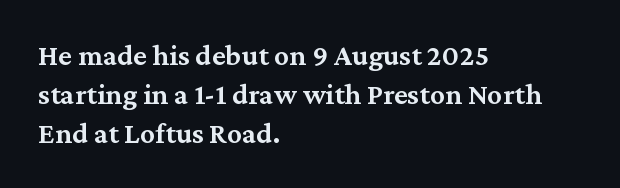
The image shows 30 px semibold serif type, upright; set left-aligned, normal line spacing (1.3x), normal letter spacing, not underlined; medium stroke contrast and a medium x-height.
